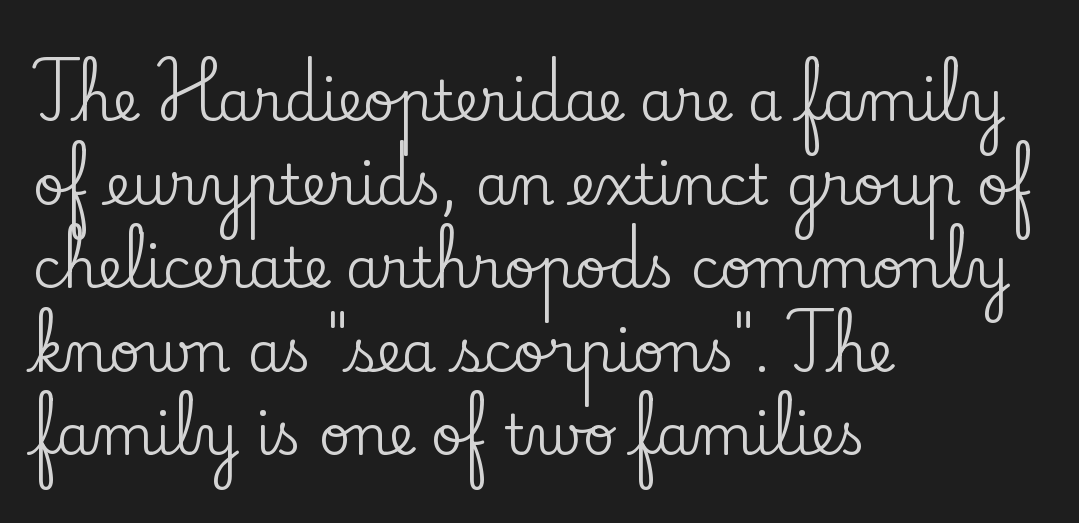
Q: Is the text italic (slanted)? A: No, it is upright.
Q: Is the typeface a serif or a sans-serif typeface? A: Serif.
Q: Is the text underlined? A: No.
Q: How is the paragraph aligned? A: Left-aligned.
Q: Is the spacing between letters normal or unusually wide? A: Normal.
Q: Is the spacing between lines tight, normal or loose? A: Normal.
Q: Width (condensed, normal, or wide)? A: Normal.
Q: Stroke contrast? A: Low.
Q: x-height? A: Small.
Q: Monospaced? A: No.
